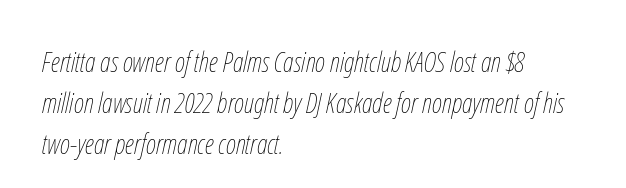
The image shows 28 px thin, condensed type, italic (leaning right); set left-aligned, normal line spacing (1.46x), normal letter spacing, not underlined; low stroke contrast and a medium x-height.
